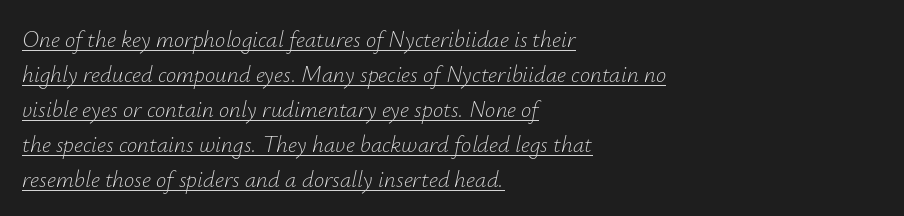
Notice how a bar underscores the lettering throughout. Counters stay open thanks to moderate or lighter strokes. A typesetter would call this leading conventional body-copy spacing. The gaps between neighbouring characters are ordinary and unremarkable. Left-aligned paragraph, ragged on the right. The passage shown leans; its letterforms are oblique.
